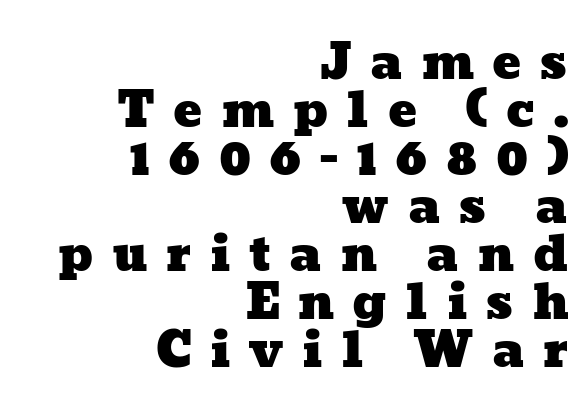
The image shows 48 px wide type; set right-aligned, tight line spacing (1.0x), unusually wide letter spacing (+0.38 em), not underlined; low stroke contrast and a medium x-height.
